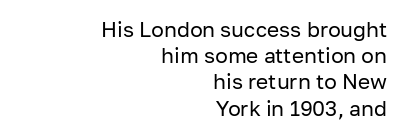
Does the copy run flush right? Yes — the right margin is perfectly even. The rendering keeps characters at their native spacing. Compared with typical paragraphs, the rows here are spaced about the same. The face looks like a standard text weight, possibly lighter. The baseline area is clear.
